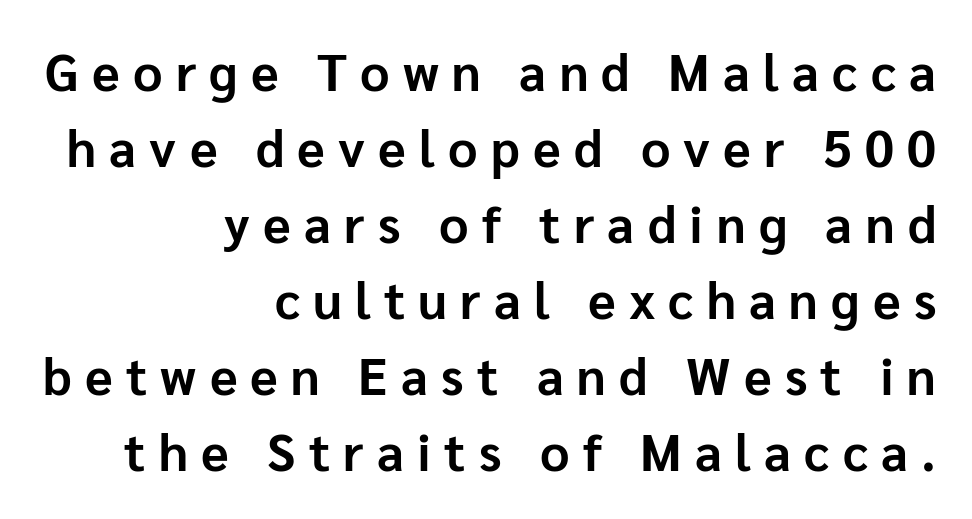
Here the designer chose a conventional face with non-uniform glyph widths. Rule under the text: the space is simply empty. Substantial extra tracking has been applied to these lines. Each letter's strokes conclude bluntly, with no projecting serifs. No italicization has been applied; the sample stays upright.
